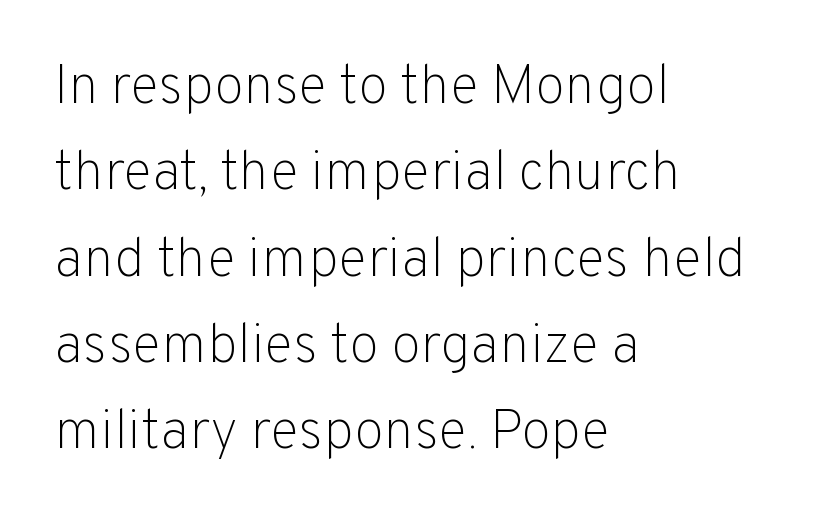
Q: Is the text bold? A: No.
Q: Is the text italic (slanted)? A: No, it is upright.
Q: Is the typeface a serif or a sans-serif typeface? A: Sans-serif.
Q: Is the text underlined? A: No.
Q: How is the paragraph aligned? A: Left-aligned.
Q: Is the spacing between letters normal or unusually wide? A: Normal.
Q: Is the spacing between lines tight, normal or loose? A: Normal.
Q: Width (condensed, normal, or wide)? A: Normal.
Q: Stroke contrast? A: Low.
Q: x-height? A: Medium.
Q: Monospaced? A: No.
